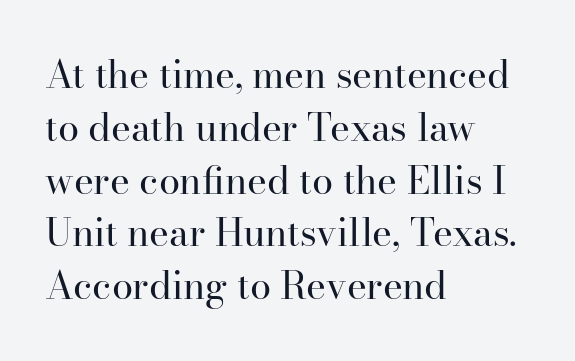
{"serif": "yes", "italic": "no", "bold": "no", "weight": "regular", "width": "normal", "stroke_contrast": "high", "x_height": "small", "monospaced": "no", "underline": "no", "align": "left", "line_spacing": "normal", "line_spacing_ratio": 1.39, "letter_spacing": "normal", "letter_spacing_em": 0.0, "glyph_px": 38}
